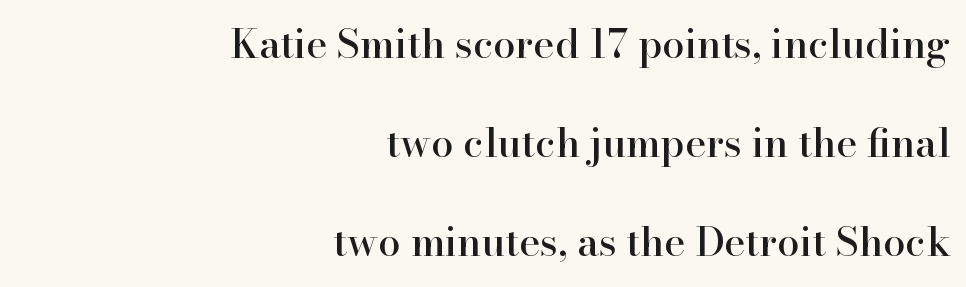
Q: Is the text italic (slanted)? A: No, it is upright.
Q: Is the typeface a serif or a sans-serif typeface? A: Serif.
Q: Is the text underlined? A: No.
Q: How is the paragraph aligned? A: Right-aligned.
Q: Is the spacing between letters normal or unusually wide? A: Normal.
Q: Is the spacing between lines tight, normal or loose? A: Loose.
Q: Width (condensed, normal, or wide)? A: Normal.
Q: Stroke contrast? A: High.
Q: x-height? A: Small.
Q: Monospaced? A: No.
